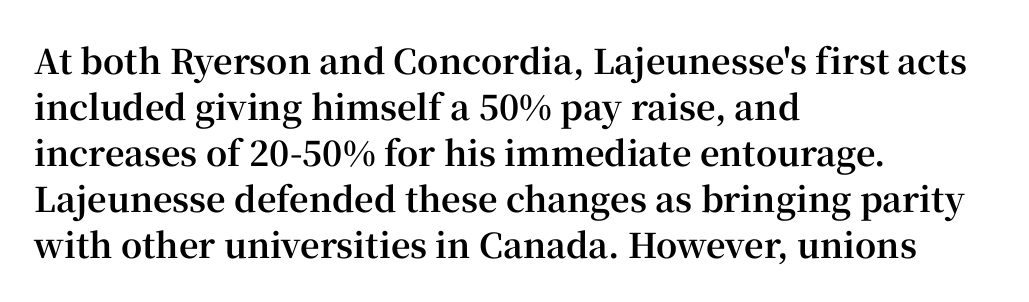
{"serif": "yes", "italic": "no", "bold": "yes", "weight": "bold", "width": "normal", "stroke_contrast": "high", "x_height": "medium", "monospaced": "no", "underline": "no", "align": "left", "line_spacing": "normal", "line_spacing_ratio": 1.35, "letter_spacing": "normal", "letter_spacing_em": 0.0, "glyph_px": 34}
